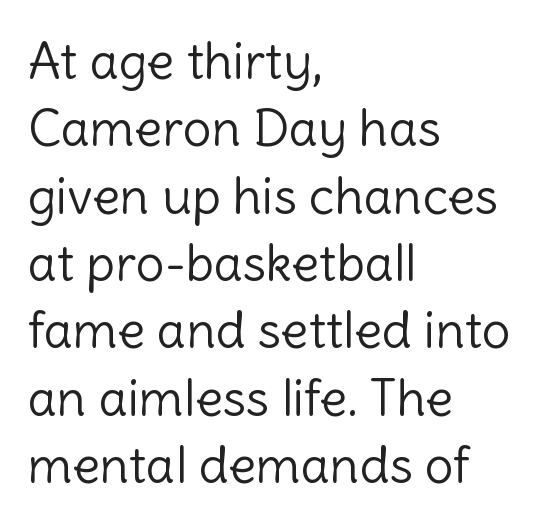
These lines are rendered in a variable-pitch font. The typesetting does not lean heavy: it is not bold. The lines are quadded left. No extra tracking has been applied to these lines. Has an underline been added? It has not. I'd call this a sans setting — the letters go barefoot.
